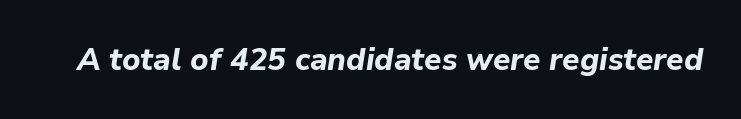
{"italic": "yes", "lean": "right", "slant_degrees": 9, "bold": "yes", "weight": "bold", "width": "normal", "stroke_contrast": "low", "x_height": "medium", "monospaced": "no", "underline": "no", "letter_spacing": "normal", "letter_spacing_em": 0.0, "glyph_px": 31}
